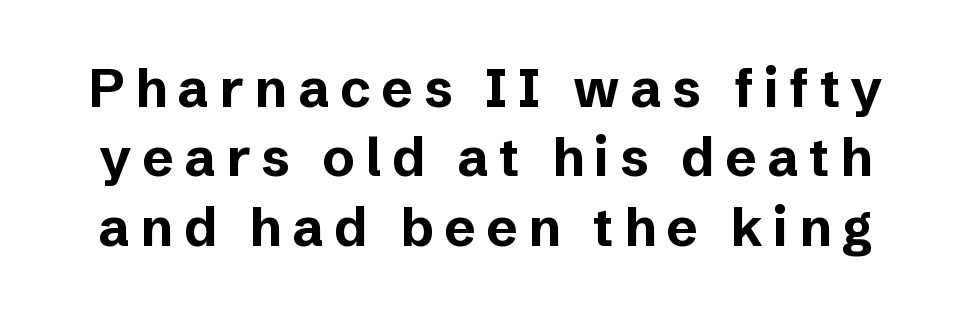
The image shows 53 px bold sans-serif type, upright; set normal line spacing (1.31x), unusually wide letter spacing (+0.2 em), not underlined; low stroke contrast and a medium x-height.
